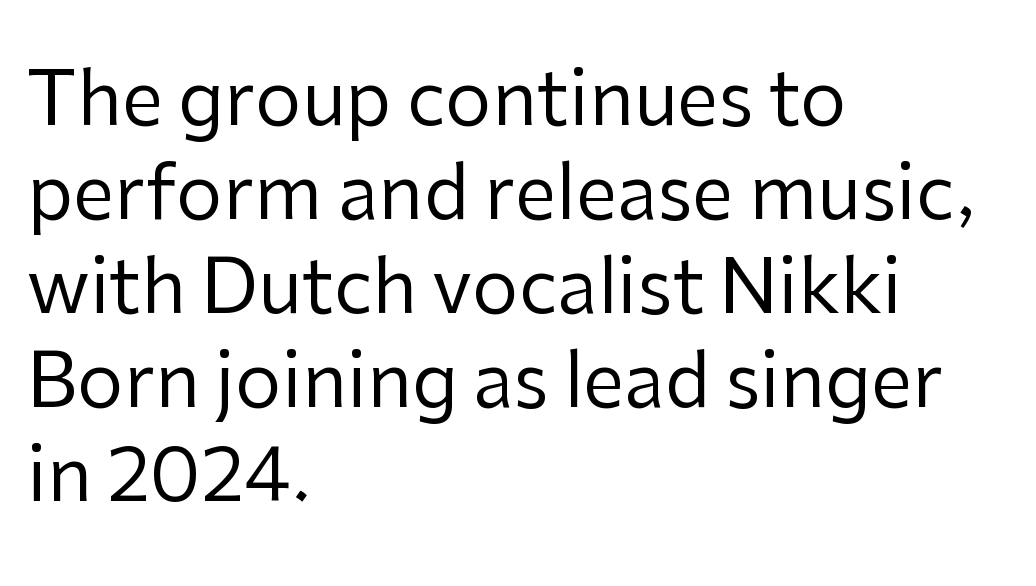
Q: Is the text bold? A: No.
Q: Is the text italic (slanted)? A: No, it is upright.
Q: Is the typeface a serif or a sans-serif typeface? A: Sans-serif.
Q: Is the text underlined? A: No.
Q: How is the paragraph aligned? A: Left-aligned.
Q: Is the spacing between letters normal or unusually wide? A: Normal.
Q: Is the spacing between lines tight, normal or loose? A: Normal.
Q: Width (condensed, normal, or wide)? A: Normal.
Q: Stroke contrast? A: Low.
Q: x-height? A: Medium.
Q: Monospaced? A: No.
